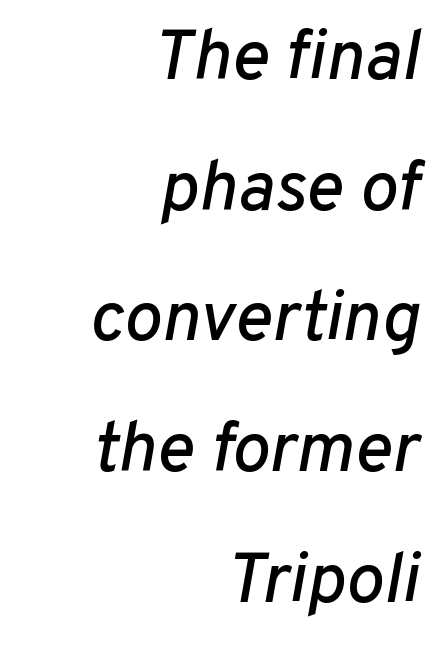
{"italic": "yes", "lean": "right", "slant_degrees": 10, "width": "normal", "stroke_contrast": "low", "x_height": "medium", "monospaced": "no", "underline": "no", "align": "right", "line_spacing_ratio": 1.84, "letter_spacing": "normal", "letter_spacing_em": 0.0, "glyph_px": 71}
